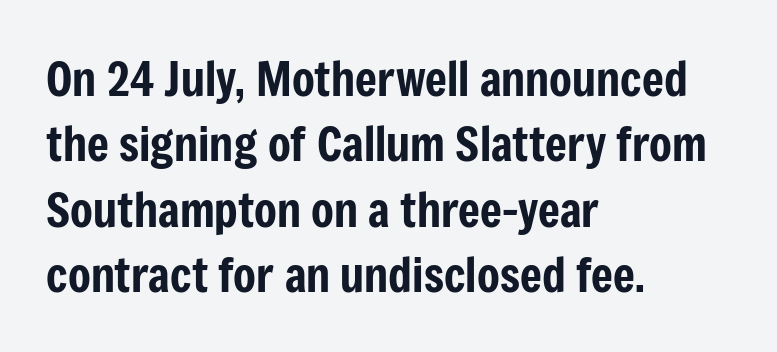
The image shows 47 px condensed sans-serif type, upright; set left-aligned, normal line spacing (1.39x), normal letter spacing, not underlined; low stroke contrast and a medium x-height.
